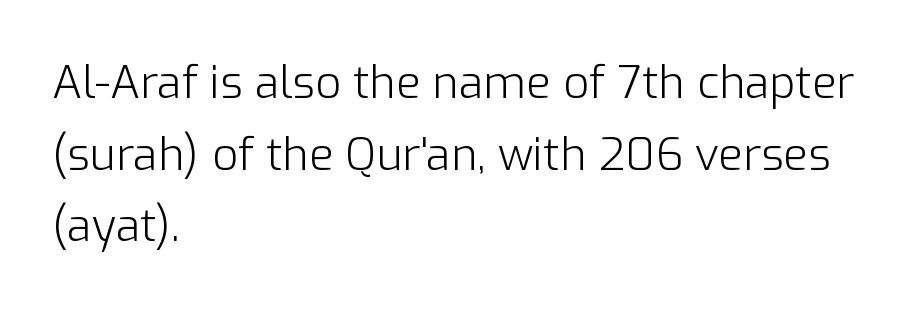
{"serif": "no", "italic": "no", "bold": "no", "weight": "light", "width": "normal", "stroke_contrast": "low", "x_height": "medium", "monospaced": "no", "underline": "no", "align": "left", "line_spacing": "normal", "line_spacing_ratio": 1.59, "letter_spacing": "normal", "letter_spacing_em": 0.0, "glyph_px": 45}
